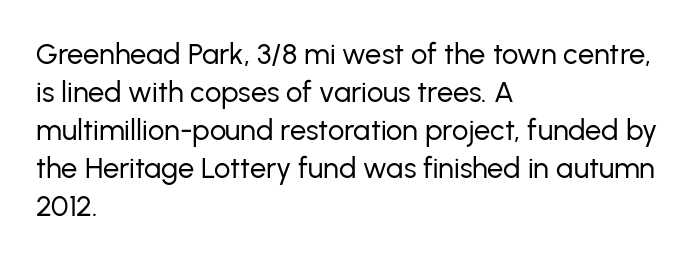
Q: Is the text bold? A: No.
Q: Is the text italic (slanted)? A: No, it is upright.
Q: Is the typeface a serif or a sans-serif typeface? A: Sans-serif.
Q: Is the text underlined? A: No.
Q: How is the paragraph aligned? A: Left-aligned.
Q: Is the spacing between letters normal or unusually wide? A: Normal.
Q: Is the spacing between lines tight, normal or loose? A: Normal.
Q: Width (condensed, normal, or wide)? A: Normal.
Q: Stroke contrast? A: Low.
Q: x-height? A: Medium.
Q: Monospaced? A: No.
